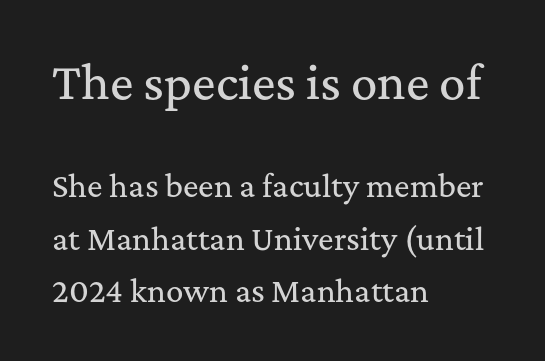
Q: Is the text italic (slanted)? A: No, it is upright.
Q: Is the typeface a serif or a sans-serif typeface? A: Serif.
Q: Is the text underlined? A: No.
Q: How is the paragraph aligned? A: Left-aligned.
Q: Is the spacing between letters normal or unusually wide? A: Normal.
Q: Which block of text is set in a larger size, the first (top) or the second (bottom)? A: The first (top) one.
Q: Width (condensed, normal, or wide)? A: Normal.
Q: Stroke contrast? A: Medium.
Q: x-height? A: Medium.
Q: Monospaced? A: No.
